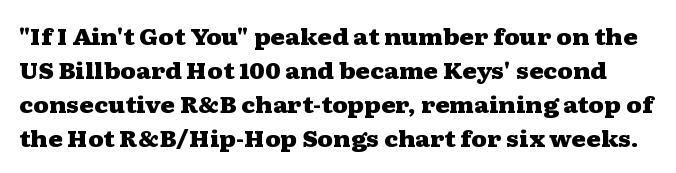
The image shows 22 px bold type, upright; set normal line spacing (1.54x), normal letter spacing, not underlined.
